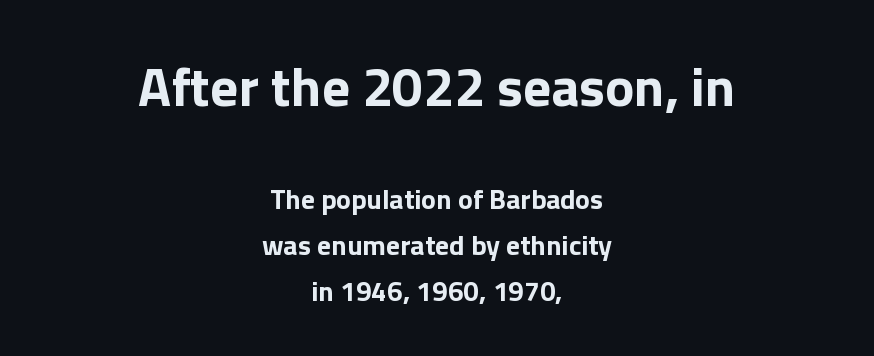
Upright lettering throughout. Spacing between characters is what you'd get straight out of the box. The face used here is proportionally spaced, like ordinary book or web type. A student would notice the top passage is typeset larger than what follows. On the weight axis this lands at bold, roughly 700.
